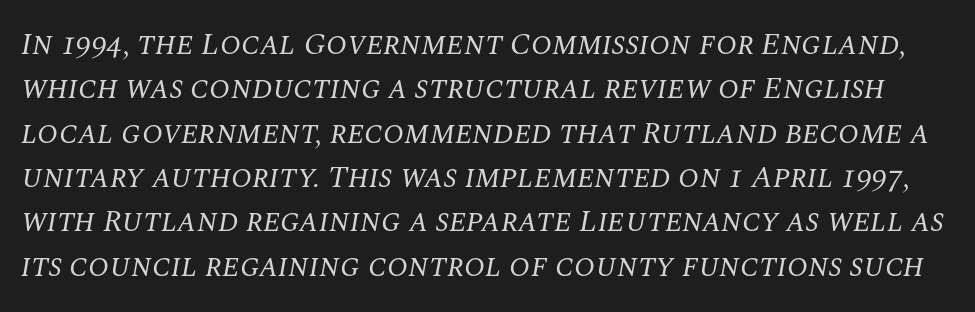
The image shows 31 px regular-weight serif type, italic (leaning right); set normal line spacing (1.43x), normal letter spacing, not underlined; medium stroke contrast and a large x-height.
